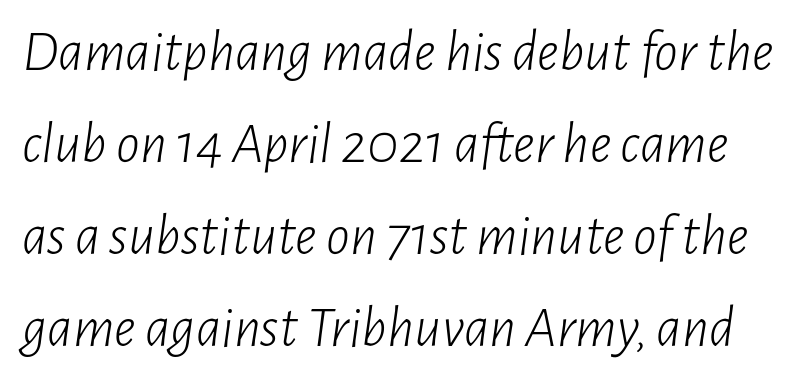
Q: Is the text bold? A: No.
Q: Is the text italic (slanted)? A: Yes, it leans right by about 7 degrees.
Q: Is the text underlined? A: No.
Q: Is the spacing between letters normal or unusually wide? A: Normal.
Q: Is the spacing between lines tight, normal or loose? A: Normal.
Q: Width (condensed, normal, or wide)? A: Condensed.
Q: Stroke contrast? A: Low.
Q: x-height? A: Medium.
Q: Monospaced? A: No.
